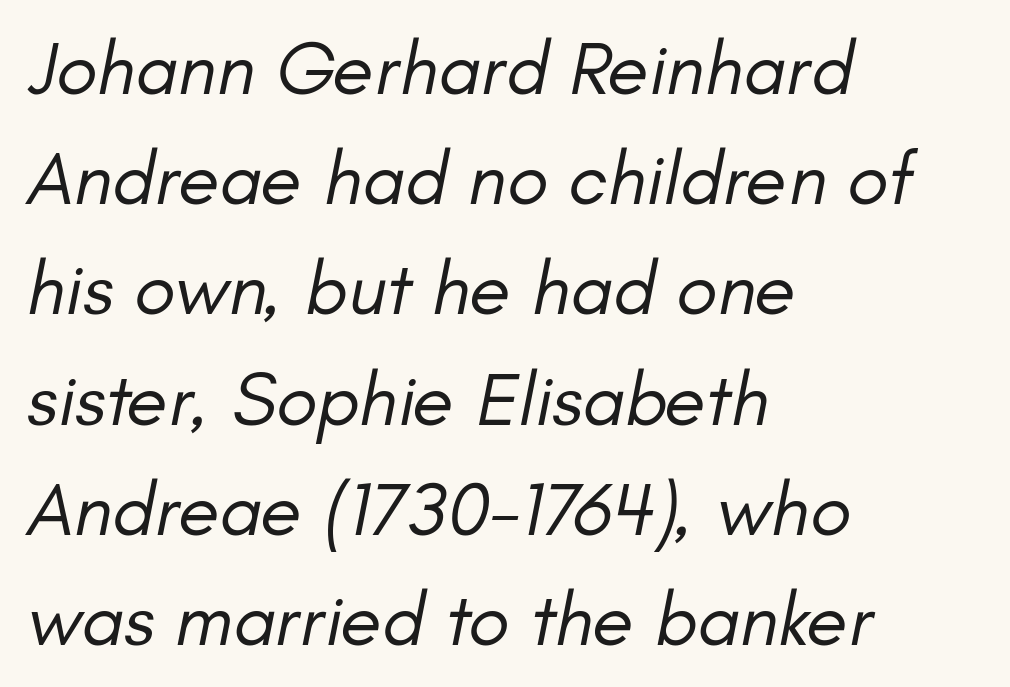
Q: Is the text bold? A: No.
Q: Is the text italic (slanted)? A: Yes, it leans right by about 11 degrees.
Q: Is the text underlined? A: No.
Q: How is the paragraph aligned? A: Left-aligned.
Q: Is the spacing between letters normal or unusually wide? A: Normal.
Q: Is the spacing between lines tight, normal or loose? A: Normal.
Q: Width (condensed, normal, or wide)? A: Normal.
Q: Stroke contrast? A: Low.
Q: x-height? A: Small.
Q: Monospaced? A: No.
